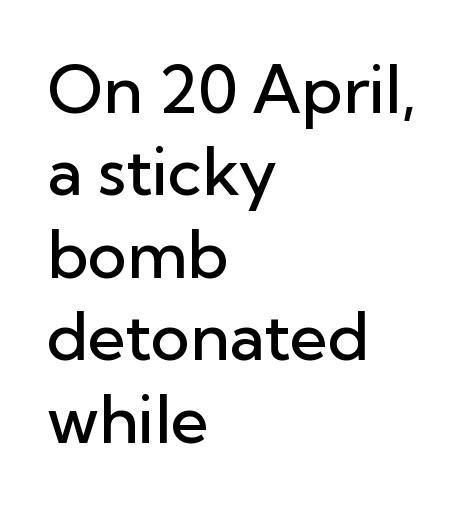
The image shows 66 px semibold sans-serif type, upright; set left-aligned, normal line spacing (1.25x), normal letter spacing, not underlined; low stroke contrast and a medium x-height.
